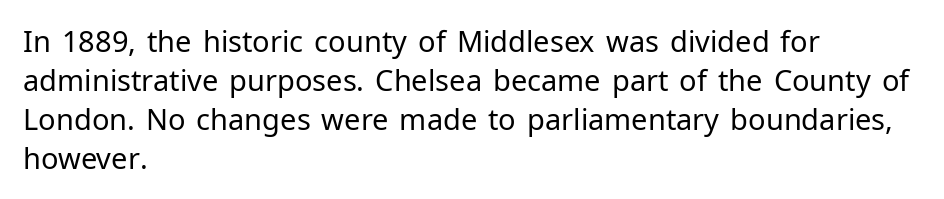
Q: Is the text bold? A: No.
Q: Is the text italic (slanted)? A: No, it is upright.
Q: Is the typeface a serif or a sans-serif typeface? A: Sans-serif.
Q: Is the text underlined? A: No.
Q: How is the paragraph aligned? A: Left-aligned.
Q: Is the spacing between letters normal or unusually wide? A: Normal.
Q: Is the spacing between lines tight, normal or loose? A: Normal.
Q: Width (condensed, normal, or wide)? A: Normal.
Q: Stroke contrast? A: Low.
Q: x-height? A: Medium.
Q: Monospaced? A: No.
